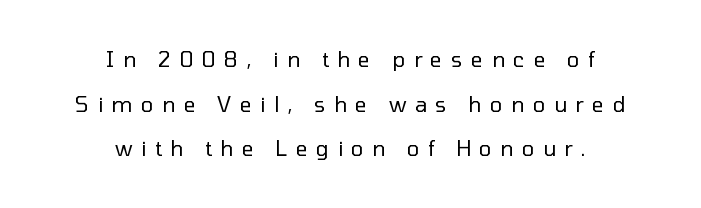
Q: Is the text bold? A: No.
Q: Is the text italic (slanted)? A: No, it is upright.
Q: Is the text underlined? A: No.
Q: How is the paragraph aligned? A: Centered.
Q: Is the spacing between letters normal or unusually wide? A: Unusually wide.
Q: Is the spacing between lines tight, normal or loose? A: Loose.
